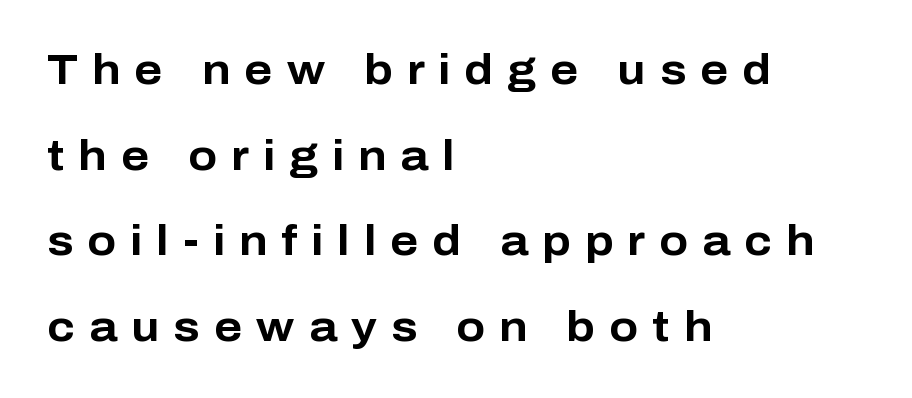
{"serif": "no", "italic": "no", "bold": "yes", "weight": "bold", "width": "normal", "stroke_contrast": "low", "x_height": "medium", "monospaced": "no", "underline": "no", "align": "left", "line_spacing": "loose", "line_spacing_ratio": 2.04, "letter_spacing": "wide", "letter_spacing_em": 0.34, "glyph_px": 42}
